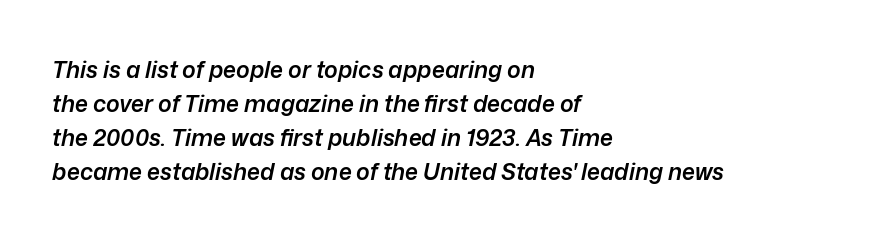
The image shows 23 px text type, italic (leaning right); set left-aligned, normal line spacing (1.48x), normal letter spacing, not underlined.
